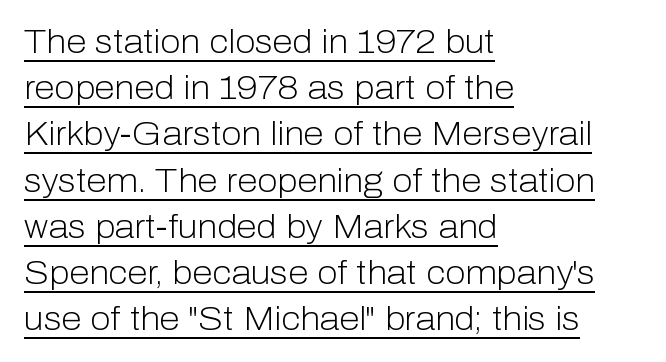
Q: Is the text bold? A: No.
Q: Is the text italic (slanted)? A: No, it is upright.
Q: Is the typeface a serif or a sans-serif typeface? A: Sans-serif.
Q: Is the text underlined? A: Yes.
Q: How is the paragraph aligned? A: Left-aligned.
Q: Is the spacing between letters normal or unusually wide? A: Normal.
Q: Is the spacing between lines tight, normal or loose? A: Normal.
Q: Width (condensed, normal, or wide)? A: Normal.
Q: Stroke contrast? A: Low.
Q: x-height? A: Medium.
Q: Monospaced? A: No.
